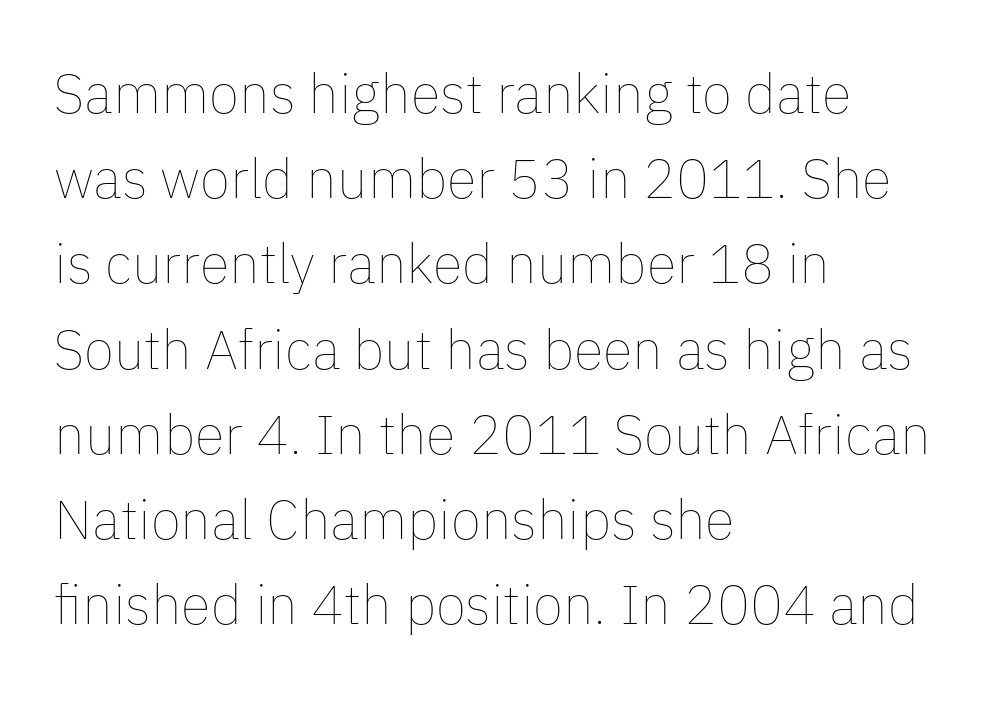
Q: Is the text bold? A: No.
Q: Is the text italic (slanted)? A: No, it is upright.
Q: Is the text underlined? A: No.
Q: How is the paragraph aligned? A: Left-aligned.
Q: Is the spacing between letters normal or unusually wide? A: Normal.
Q: Is the spacing between lines tight, normal or loose? A: Normal.
Q: Width (condensed, normal, or wide)? A: Normal.
Q: Stroke contrast? A: Low.
Q: x-height? A: Medium.
Q: Monospaced? A: No.
